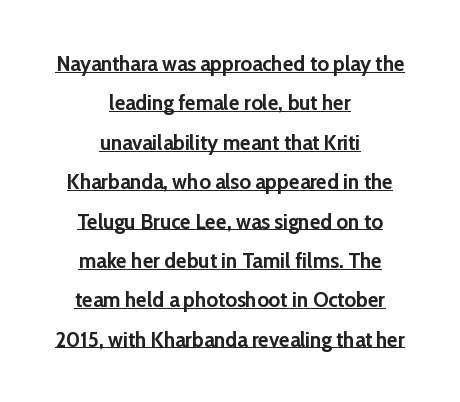
The image shows 22 px bold type, upright; set centered, line spacing 1.79x, normal letter spacing, underlined.
